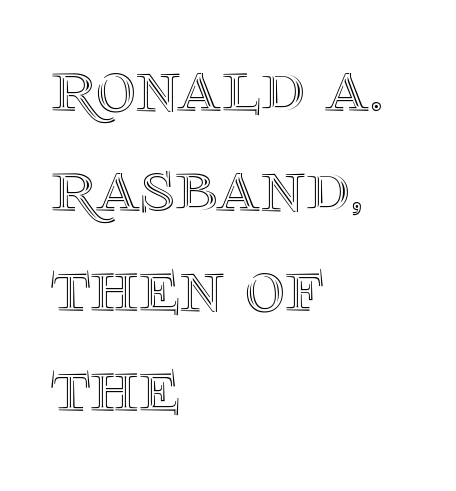
The image shows 77 px text type, upright; set left-aligned, normal line spacing (1.3x), normal letter spacing, not underlined; a large x-height.
